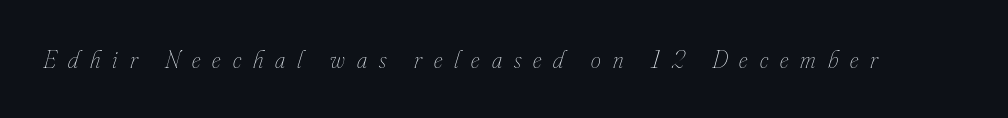
{"italic": "yes", "lean": "right", "slant_degrees": 16, "bold": "no", "underline": "no", "letter_spacing": "wide", "letter_spacing_em": 0.48, "glyph_px": 25}
